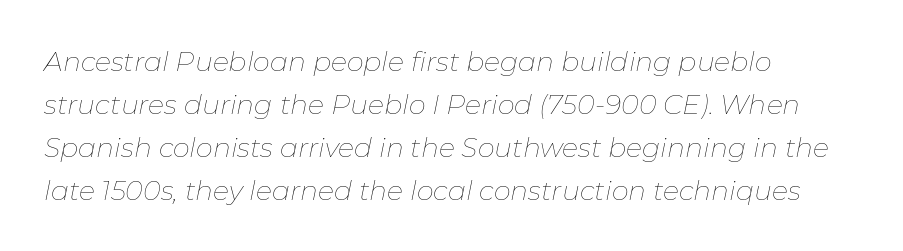
The image shows 27 px text type, italic (leaning right); set left-aligned, normal line spacing (1.59x), normal letter spacing, not underlined.
